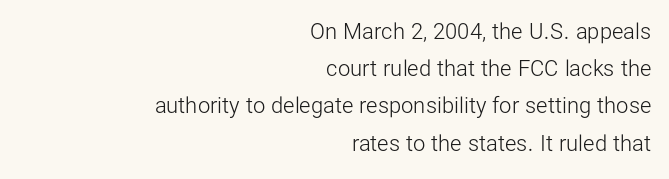
The image shows 22 px text type, upright; set right-aligned, normal line spacing (1.69x), normal letter spacing, not underlined.
